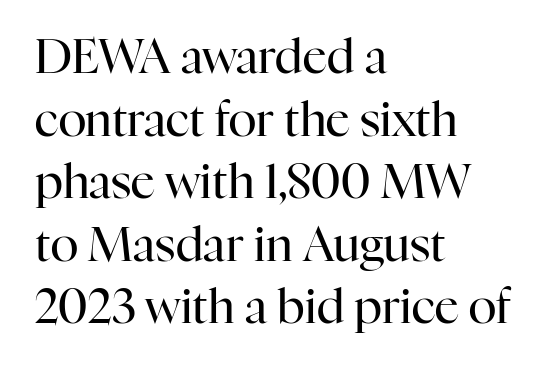
Q: Is the text bold? A: No.
Q: Is the text italic (slanted)? A: No, it is upright.
Q: Is the typeface a serif or a sans-serif typeface? A: Serif.
Q: Is the text underlined? A: No.
Q: How is the paragraph aligned? A: Left-aligned.
Q: Is the spacing between letters normal or unusually wide? A: Normal.
Q: Is the spacing between lines tight, normal or loose? A: Normal.
Q: Width (condensed, normal, or wide)? A: Normal.
Q: Stroke contrast? A: High.
Q: x-height? A: Medium.
Q: Monospaced? A: No.
